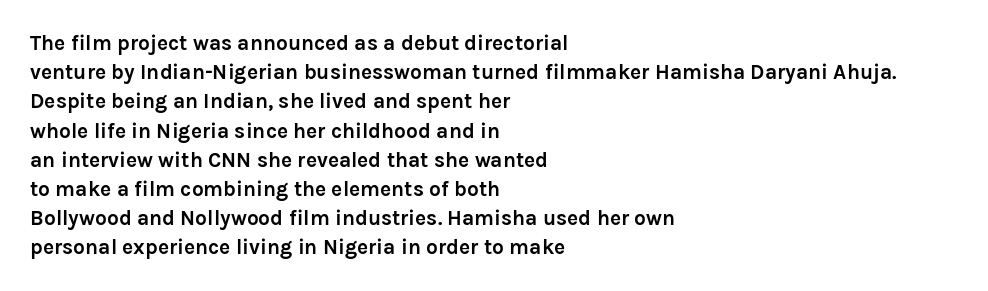
{"italic": "no", "bold": "yes", "underline": "no", "align": "left", "line_spacing": "normal", "line_spacing_ratio": 1.39, "letter_spacing": "normal", "letter_spacing_em": 0.0, "glyph_px": 21}
